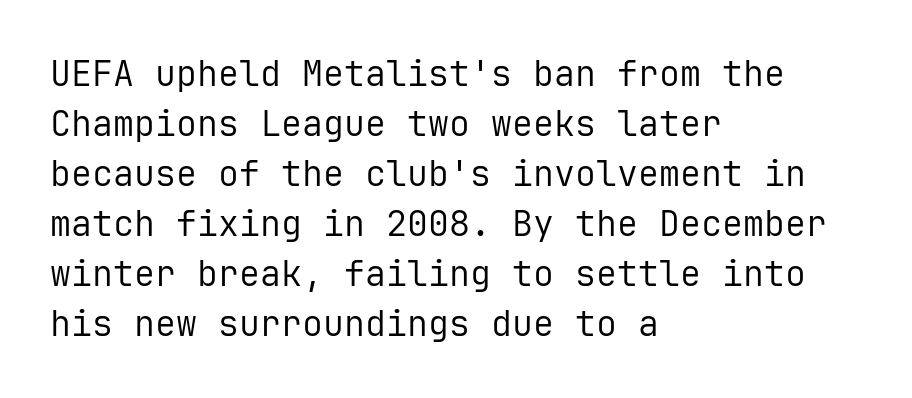
{"serif": "no", "italic": "no", "bold": "no", "weight": "regular", "width": "normal", "stroke_contrast": "low", "x_height": "medium", "monospaced": "yes", "underline": "no", "align": "left", "line_spacing": "normal", "line_spacing_ratio": 1.43, "letter_spacing": "normal", "letter_spacing_em": 0.0, "glyph_px": 35}
